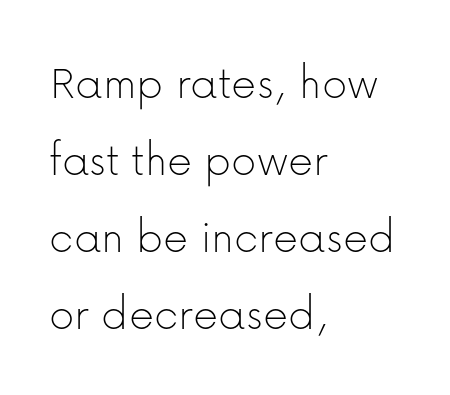
{"serif": "no", "italic": "no", "bold": "no", "weight": "thin", "width": "normal", "stroke_contrast": "low", "x_height": "medium", "monospaced": "no", "underline": "no", "align": "left", "line_spacing": "normal", "line_spacing_ratio": 1.57, "letter_spacing": "normal", "letter_spacing_em": 0.0, "glyph_px": 49}
